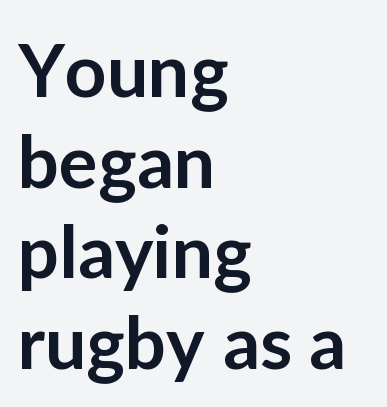
{"serif": "no", "italic": "no", "bold": "semi", "weight": "semibold", "width": "normal", "stroke_contrast": "low", "x_height": "medium", "monospaced": "no", "underline": "no", "align": "left", "line_spacing_ratio": 1.24, "letter_spacing": "normal", "letter_spacing_em": 0.0, "glyph_px": 73}
